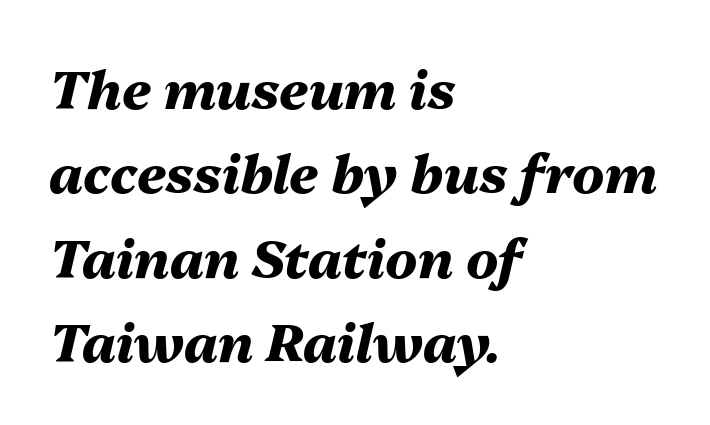
{"italic": "yes", "lean": "right", "slant_degrees": 13, "bold": "yes", "weight": "heavy", "width": "normal", "stroke_contrast": "medium", "x_height": "medium", "monospaced": "no", "underline": "no", "align": "left", "line_spacing": "normal", "line_spacing_ratio": 1.59, "letter_spacing": "normal", "letter_spacing_em": 0.0, "glyph_px": 53}
